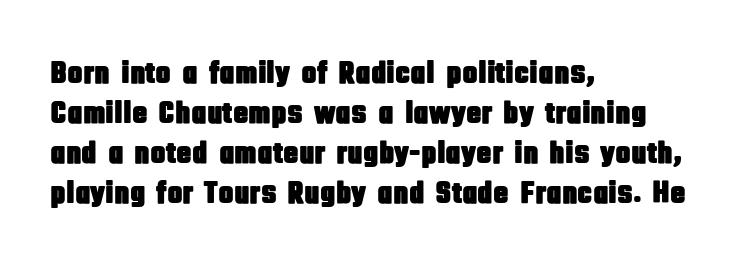
The image shows 32 px condensed sans-serif type, upright; set left-aligned, normal line spacing (1.25x), normal letter spacing, not underlined; low stroke contrast and a large x-height.
